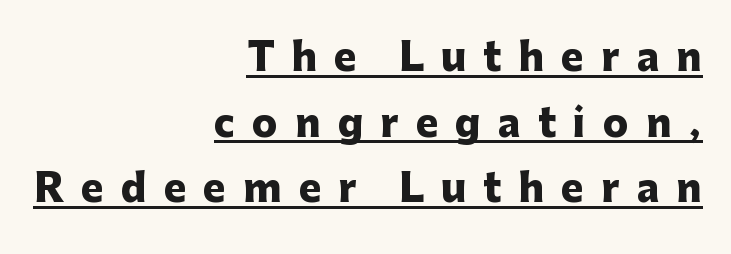
Q: Is the text bold? A: Yes.
Q: Is the text italic (slanted)? A: No, it is upright.
Q: Is the typeface a serif or a sans-serif typeface? A: Sans-serif.
Q: Is the text underlined? A: Yes.
Q: How is the paragraph aligned? A: Right-aligned.
Q: Is the spacing between letters normal or unusually wide? A: Unusually wide.
Q: Width (condensed, normal, or wide)? A: Normal.
Q: Stroke contrast? A: Low.
Q: x-height? A: Medium.
Q: Monospaced? A: No.
